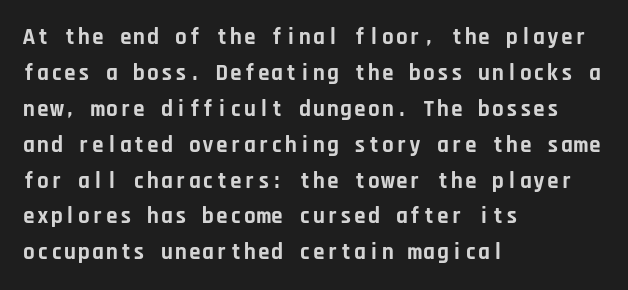
The image shows 23 px bold type, upright; set left-aligned, normal line spacing (1.56x), normal letter spacing, not underlined.
